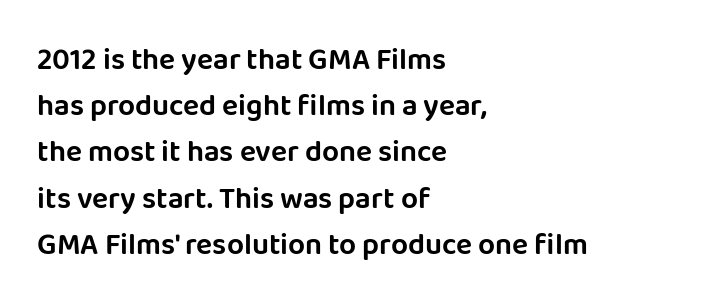
Q: Is the text italic (slanted)? A: No, it is upright.
Q: Is the typeface a serif or a sans-serif typeface? A: Sans-serif.
Q: Is the text underlined? A: No.
Q: How is the paragraph aligned? A: Left-aligned.
Q: Is the spacing between letters normal or unusually wide? A: Normal.
Q: Is the spacing between lines tight, normal or loose? A: Normal.
Q: Width (condensed, normal, or wide)? A: Normal.
Q: Stroke contrast? A: Low.
Q: x-height? A: Large.
Q: Monospaced? A: No.
